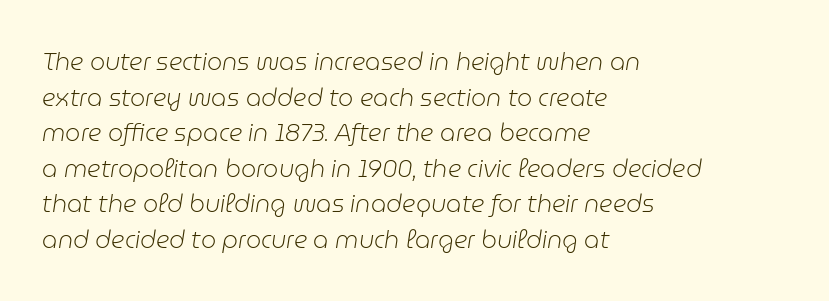
The string is rendered with underlining switched off. The letterforms sit shoulder to shoulder at normal distance. No chunkiness to these letters — they're not bold. Does the copy run flush right? No — it runs flush left. These lines sit exactly where default settings would place them.
